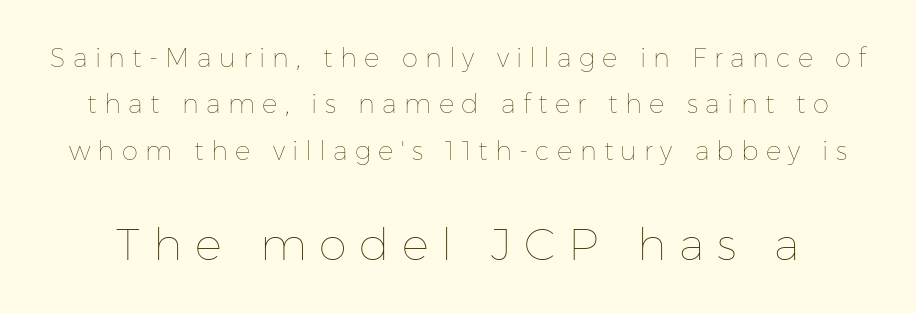
{"italic": "no", "bold": "no", "weight": "thin", "width": "normal", "stroke_contrast": "low", "x_height": "medium", "monospaced": "no", "underline": "no", "line_spacing_ratio": 1.78, "letter_spacing": "wide", "letter_spacing_em": 0.28, "larger_block": "second", "size_ratio": 1.73, "glyph_px": 45}
